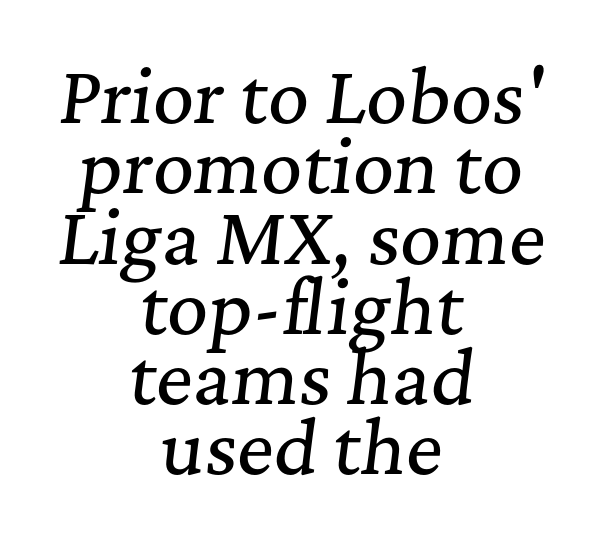
The specimen omits any rule beneath the text block's lines. Font category for this specimen: serif. Is the block centered? Yes — each line is placed symmetrically about the middle. Slant detected: the letters are inclined. Short note: letters normally spaced. Here the designer chose a conventional face with non-uniform glyph widths.
